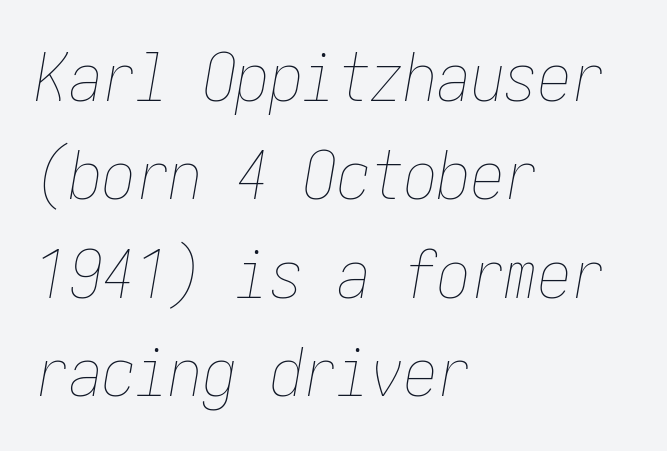
Glance below the letters and you will spot only blank space. Successive baselines arrive at the customary interval. Posture: slanted. The lines in this sample share a left origin and differ only in where they stop.
